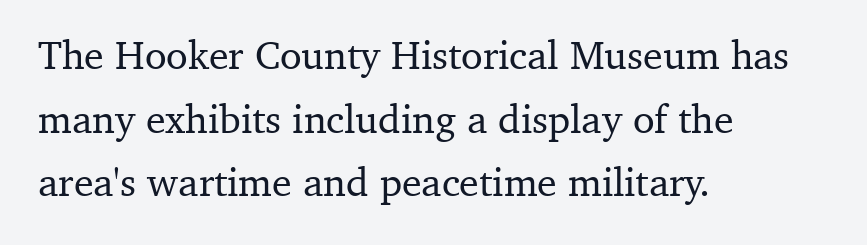
This sample has the flowing, uneven cadence of proportional lettering. Little horizontal feet cap the strokes, marking this as serif type. The gap between lines stays unmarked. This sample uses plain, unmodified letter spacing.
